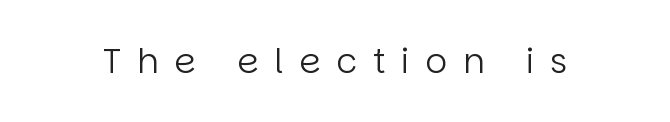
{"serif": "no", "italic": "no", "bold": "no", "weight": "regular", "width": "normal", "stroke_contrast": "low", "x_height": "large", "monospaced": "no", "underline": "no", "letter_spacing": "wide", "letter_spacing_em": 0.47, "glyph_px": 34}
